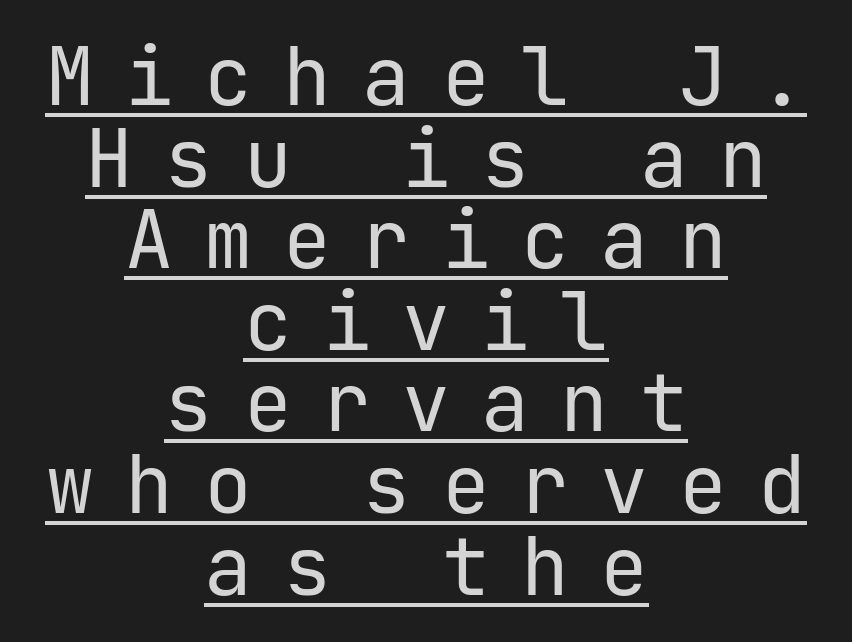
Somebody hit Ctrl+U on this one — the words are underlined. Typographically, this falls in the sans-serif category. The lines in this sample share a center point and differ in where they start and stop. The typeface has the unassuming heft of standard copy or less. Tracking here is generous; glyphs stand well apart from one another.
